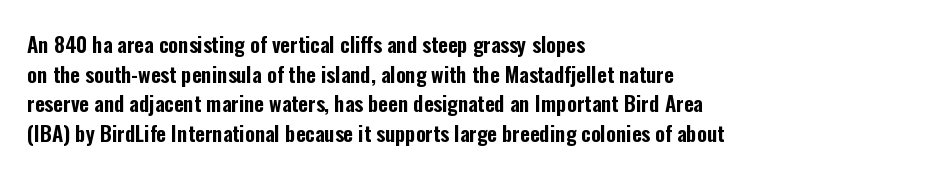
Caption: standard tracking, unaltered. Only glyphs here, with clear space below each row. The line-height multiplier appears to be the usual default. The typography opts for an upright posture over an oblique one. A student would call this left alignment; a typographer would say flush left, rag right.
